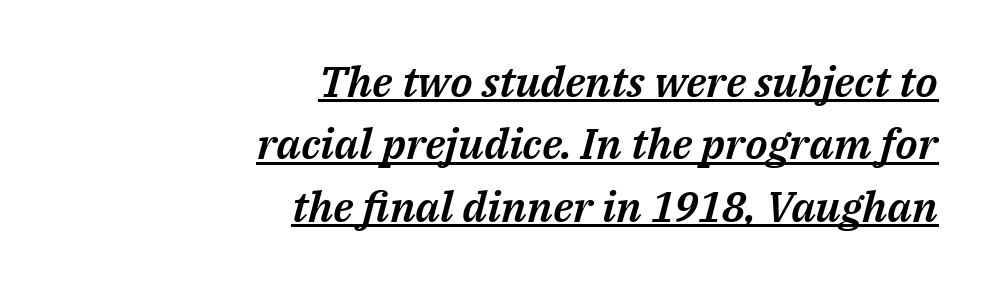
Q: Is the text italic (slanted)? A: Yes, it leans right by about 14 degrees.
Q: Is the text underlined? A: Yes.
Q: How is the paragraph aligned? A: Right-aligned.
Q: Is the spacing between letters normal or unusually wide? A: Normal.
Q: Is the spacing between lines tight, normal or loose? A: Normal.
Q: Width (condensed, normal, or wide)? A: Normal.
Q: Stroke contrast? A: Medium.
Q: x-height? A: Medium.
Q: Monospaced? A: No.
